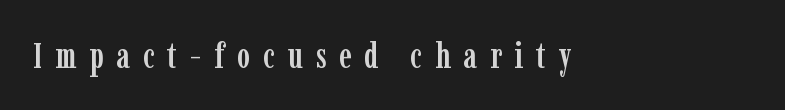
Q: Is the text italic (slanted)? A: No, it is upright.
Q: Is the typeface a serif or a sans-serif typeface? A: Serif.
Q: Is the text underlined? A: No.
Q: How is the paragraph aligned? A: Left-aligned.
Q: Is the spacing between letters normal or unusually wide? A: Unusually wide.
Q: Width (condensed, normal, or wide)? A: Condensed.
Q: Stroke contrast? A: Low.
Q: x-height? A: Medium.
Q: Monospaced? A: No.
